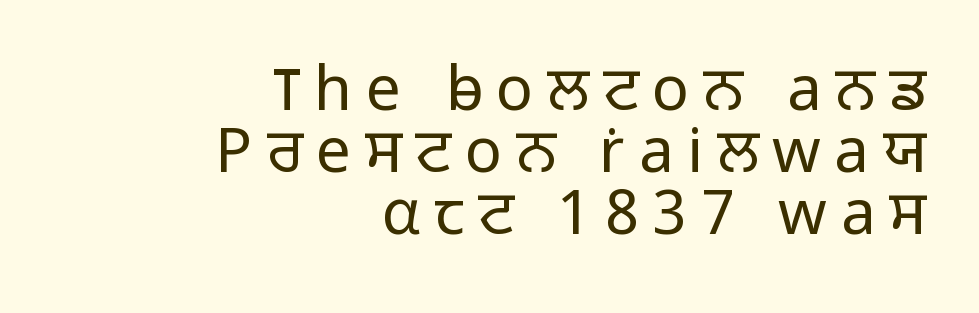
Q: Is the text bold? A: No.
Q: Is the text italic (slanted)? A: No, it is upright.
Q: Is the typeface a serif or a sans-serif typeface? A: Sans-serif.
Q: Is the text underlined? A: No.
Q: How is the paragraph aligned? A: Right-aligned.
Q: Is the spacing between letters normal or unusually wide? A: Unusually wide.
Q: Is the spacing between lines tight, normal or loose? A: Tight.
Q: Width (condensed, normal, or wide)? A: Normal.
Q: Stroke contrast? A: Low.
Q: x-height? A: Medium.
Q: Monospaced? A: No.
